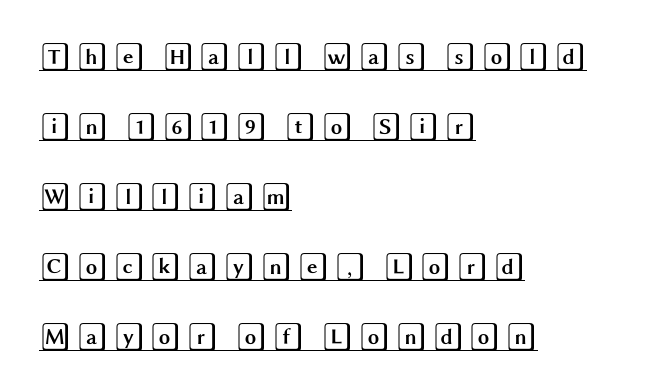
Q: Is the text italic (slanted)? A: No, it is upright.
Q: Is the text underlined? A: Yes.
Q: How is the paragraph aligned? A: Left-aligned.
Q: Is the spacing between lines tight, normal or loose? A: Loose.
Q: Width (condensed, normal, or wide)? A: Wide.
Q: x-height? A: Large.
